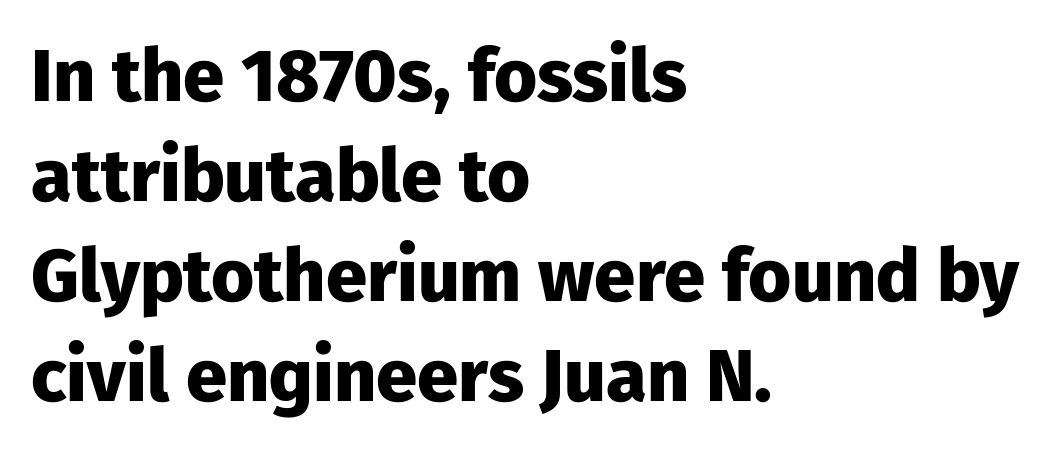
Q: Is the text bold? A: Yes.
Q: Is the text italic (slanted)? A: No, it is upright.
Q: Is the typeface a serif or a sans-serif typeface? A: Sans-serif.
Q: Is the text underlined? A: No.
Q: How is the paragraph aligned? A: Left-aligned.
Q: Is the spacing between letters normal or unusually wide? A: Normal.
Q: Is the spacing between lines tight, normal or loose? A: Normal.
Q: Width (condensed, normal, or wide)? A: Normal.
Q: Stroke contrast? A: Low.
Q: x-height? A: Medium.
Q: Monospaced? A: No.
